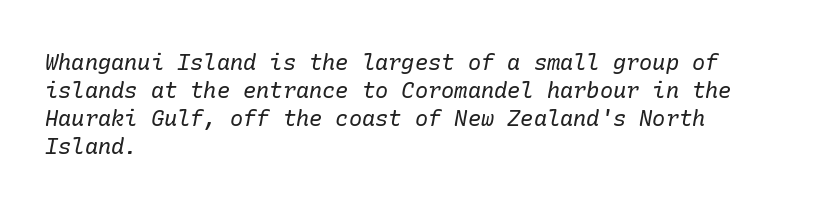
Reading down the column, the eye jumps a familiar distance to each next line. Which margin do the lines hug? The left one — the right edge is uneven. Compared with typical body copy, the letter spacing here is the same. Lines of text with bare space underneath. Vertical stems look standard width or narrower in stroke.
